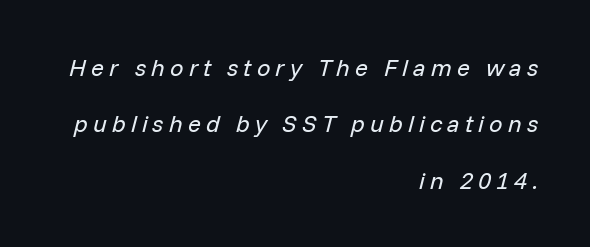
The weight tops out at a normal text grade. The area under the type is left untouched. The gaps between neighbouring characters are conspicuously large. A student would call this right alignment; a typographer would say flush right, rag left. The leading is generous, giving the passage an open texture.
